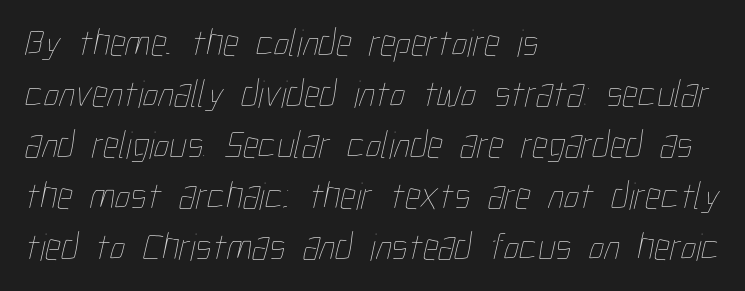
Q: Is the text bold? A: No.
Q: Is the text underlined? A: No.
Q: How is the paragraph aligned? A: Left-aligned.
Q: Is the spacing between letters normal or unusually wide? A: Normal.
Q: Is the spacing between lines tight, normal or loose? A: Normal.
Q: Width (condensed, normal, or wide)? A: Condensed.
Q: Stroke contrast? A: Low.
Q: x-height? A: Medium.
Q: Monospaced? A: No.
